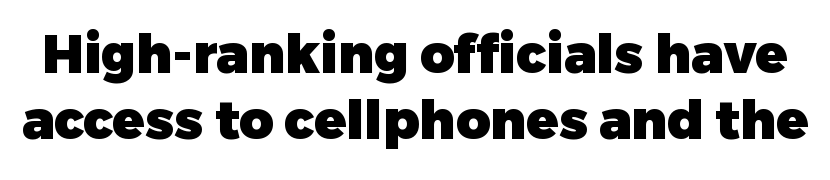
The image shows 53 px heavy sans-serif type, upright; set normal line spacing (1.25x), normal letter spacing, not underlined; low stroke contrast and a medium x-height.
